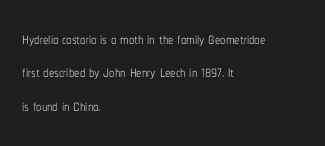
The image shows 21 px text type, upright; set left-aligned, normal line spacing (1.59x), normal letter spacing, not underlined.
